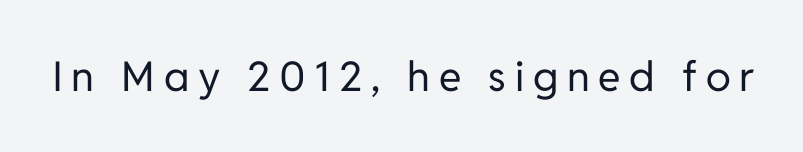
Q: Is the text bold? A: No.
Q: Is the text italic (slanted)? A: No, it is upright.
Q: Is the typeface a serif or a sans-serif typeface? A: Sans-serif.
Q: Is the text underlined? A: No.
Q: Is the spacing between letters normal or unusually wide? A: Unusually wide.
Q: Width (condensed, normal, or wide)? A: Normal.
Q: Stroke contrast? A: Low.
Q: x-height? A: Medium.
Q: Monospaced? A: No.
